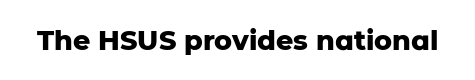
The image shows 27 px bold type, upright; set normal letter spacing, not underlined.
